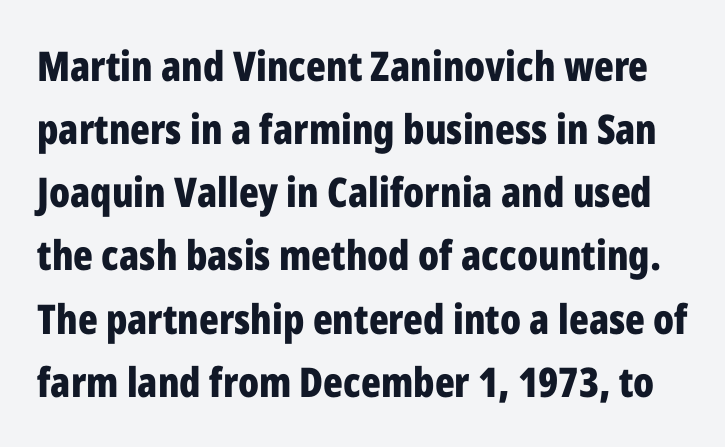
Q: Is the text bold? A: Yes.
Q: Is the text italic (slanted)? A: No, it is upright.
Q: Is the typeface a serif or a sans-serif typeface? A: Sans-serif.
Q: Is the text underlined? A: No.
Q: Is the spacing between letters normal or unusually wide? A: Normal.
Q: Is the spacing between lines tight, normal or loose? A: Normal.
Q: Width (condensed, normal, or wide)? A: Condensed.
Q: Stroke contrast? A: Low.
Q: x-height? A: Medium.
Q: Monospaced? A: No.
